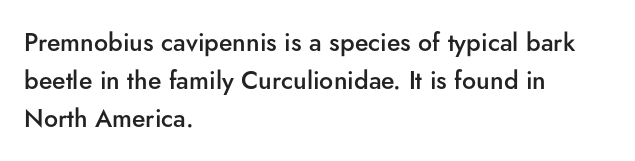
{"italic": "no", "bold": "semi", "underline": "no", "align": "left", "line_spacing": "normal", "line_spacing_ratio": 1.52, "letter_spacing": "normal", "letter_spacing_em": 0.0, "glyph_px": 25}
